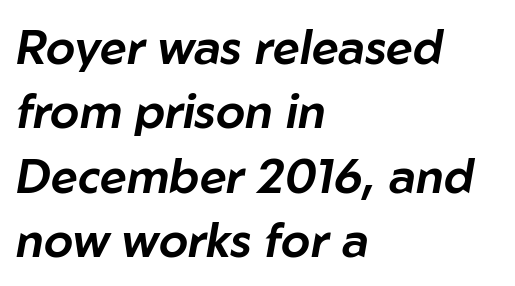
Quick note: interline space is typical. Character widths vary here, with narrow letters taking less room than wide ones. Is the type slanted? Yes — the strokes lean at a clear angle. The horizontal fit of the characters is conventional and even.
